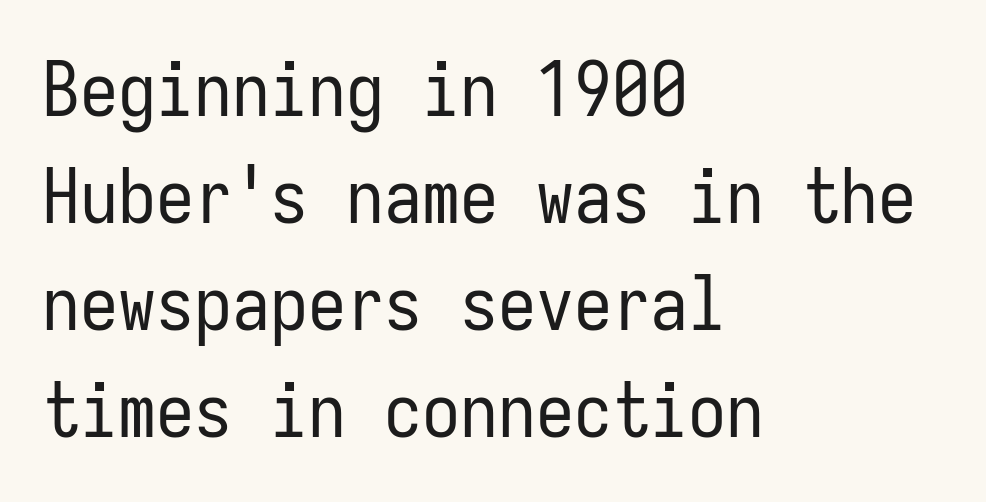
Q: Is the text bold? A: No.
Q: Is the text italic (slanted)? A: No, it is upright.
Q: Is the typeface a serif or a sans-serif typeface? A: Sans-serif.
Q: Is the text underlined? A: No.
Q: How is the paragraph aligned? A: Left-aligned.
Q: Is the spacing between letters normal or unusually wide? A: Normal.
Q: Is the spacing between lines tight, normal or loose? A: Normal.
Q: Width (condensed, normal, or wide)? A: Condensed.
Q: Stroke contrast? A: Low.
Q: x-height? A: Medium.
Q: Monospaced? A: Yes.
